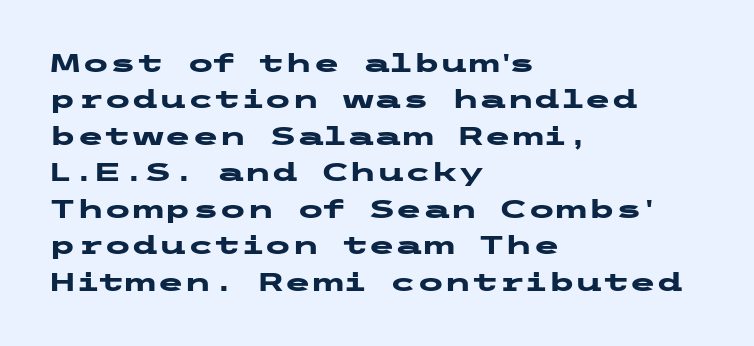
The letters are bold, with thick, heavy strokes. If you measured baseline to baseline, you'd find a middling distance. Posture: straight, roman, zero tilt. No word sits above an underline.
